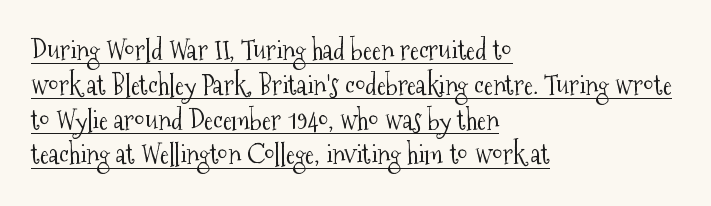
{"italic": "no", "bold": "no", "underline": "yes", "align": "left", "line_spacing": "normal", "line_spacing_ratio": 1.29, "letter_spacing": "normal", "letter_spacing_em": 0.0, "glyph_px": 27}
